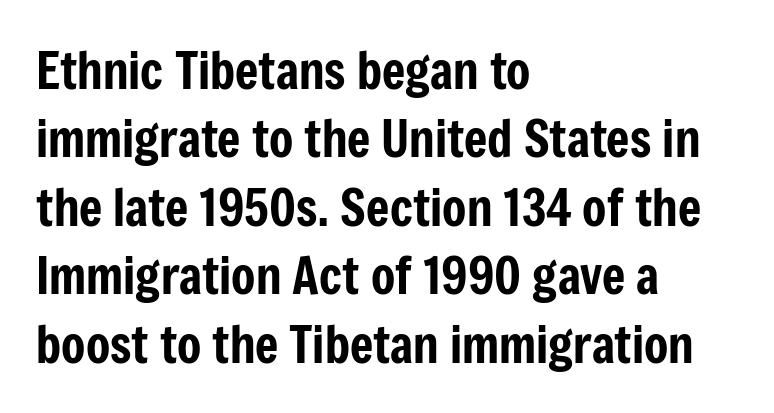
A sans-serif font was chosen for this passage. Rendered with straight, roman letterforms. Has an underline been added? It has not. Tracking value appears to be zero — textbook default spacing. Compared with typical paragraphs, the rows here are spaced about the same.
